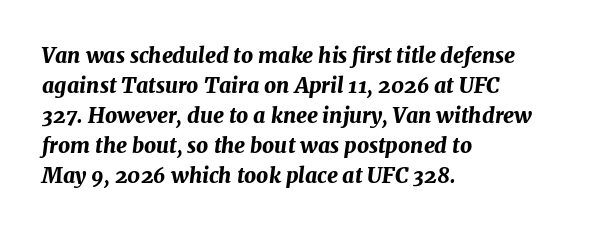
Thick stems and heavy bowls — unmistakably bold. Caption: standard tracking, unaltered. Check the space under the baseline: it is left empty. The typography opts for an oblique posture over an upright one. Leading matches the norm, producing a regular column. Does the copy run flush right? No — it runs flush left.
